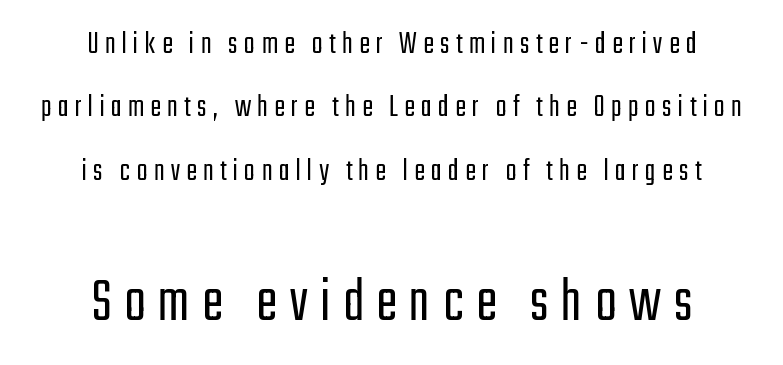
{"serif": "no", "italic": "no", "bold": "no", "weight": "light", "width": "condensed", "stroke_contrast": "low", "x_height": "medium", "monospaced": "no", "underline": "no", "align": "center", "line_spacing": "loose", "line_spacing_ratio": 1.98, "letter_spacing": "wide", "letter_spacing_em": 0.2, "larger_block": "second", "size_ratio": 1.97, "glyph_px": 63}
